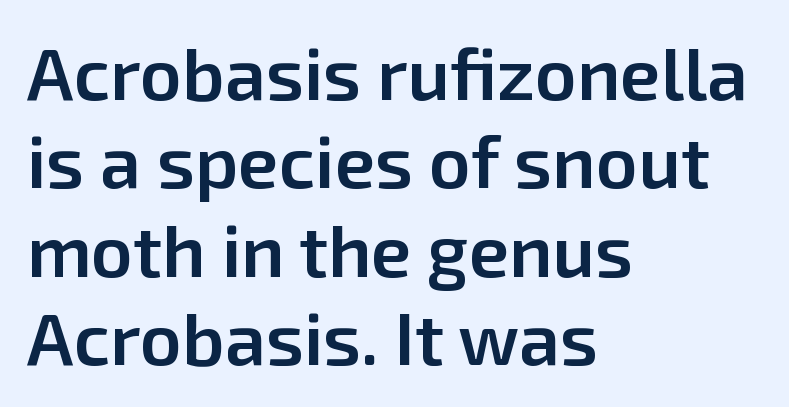
The image shows 73 px semibold sans-serif type, upright; set left-aligned, line spacing 1.21x, normal letter spacing, not underlined; low stroke contrast and a medium x-height.
